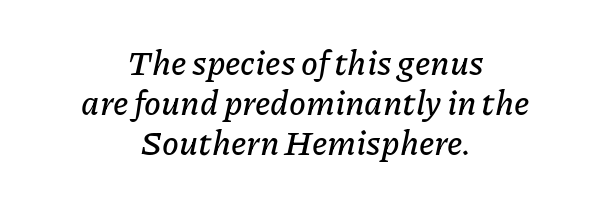
Do the characters align in a grid? No, the font is proportional. Each line is balanced around a shared central axis. Short note: letters normally spaced. The zone under the glyphs is completely vacant. The lettering tilts uniformly, giving the passage an italic look.
